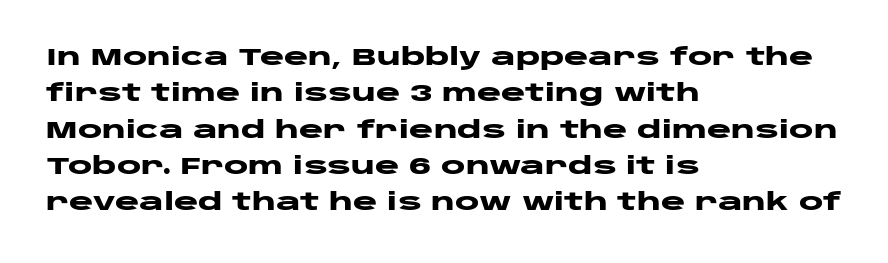
Q: Is the text bold? A: Yes.
Q: Is the text italic (slanted)? A: No, it is upright.
Q: Is the text underlined? A: No.
Q: How is the paragraph aligned? A: Left-aligned.
Q: Is the spacing between letters normal or unusually wide? A: Normal.
Q: Is the spacing between lines tight, normal or loose? A: Normal.
